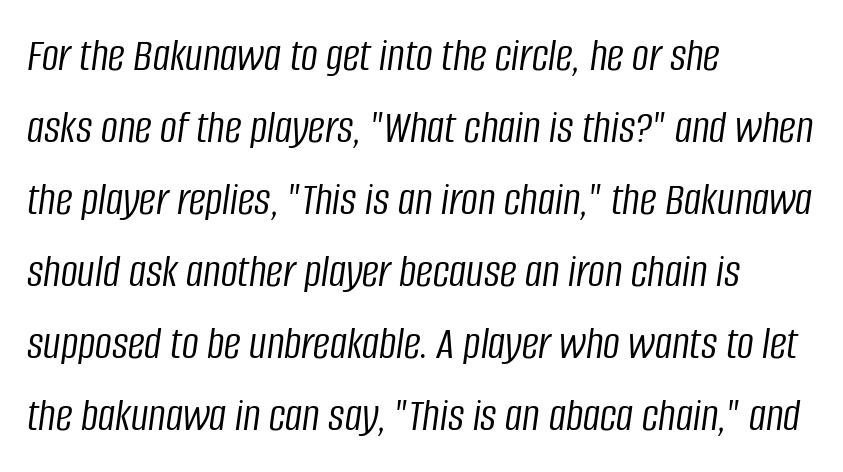
Q: Is the text bold? A: No.
Q: Is the text italic (slanted)? A: Yes, it leans right by about 8 degrees.
Q: Is the text underlined? A: No.
Q: How is the paragraph aligned? A: Left-aligned.
Q: Is the spacing between letters normal or unusually wide? A: Normal.
Q: Is the spacing between lines tight, normal or loose? A: Normal.
Q: Width (condensed, normal, or wide)? A: Condensed.
Q: Stroke contrast? A: Low.
Q: x-height? A: Large.
Q: Monospaced? A: No.
